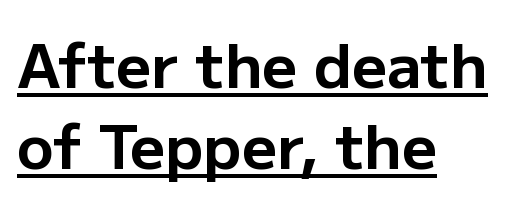
The image shows 61 px bold sans-serif type, upright; set left-aligned, normal line spacing (1.32x), normal letter spacing, underlined; low stroke contrast and a medium x-height.
